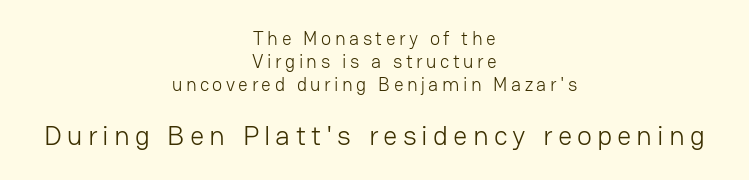
The image shows 28 px light sans-serif type, upright; set centered, line spacing 1.2x, not underlined; the second (bottom) block is 1.47x larger; low stroke contrast and a medium x-height.
